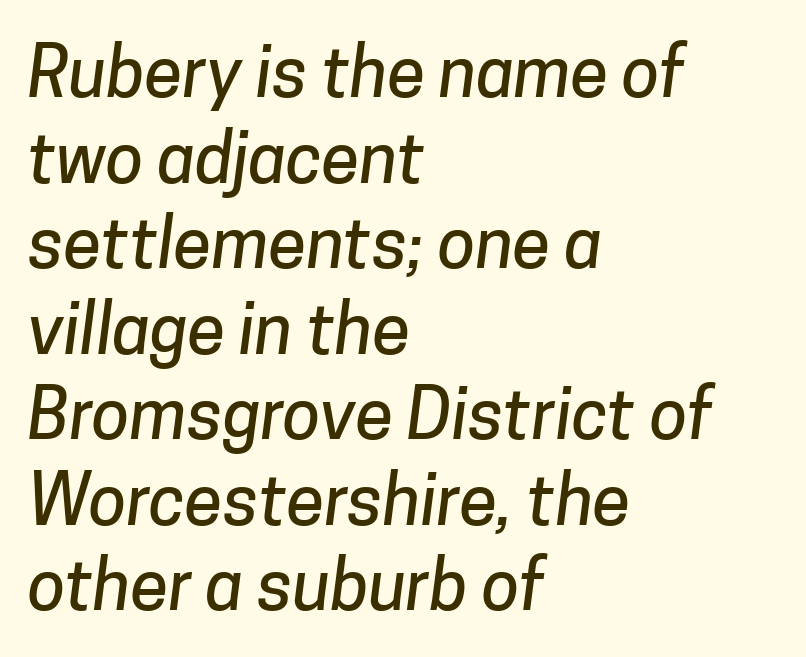
The image shows 69 px sans-serif type; set left-aligned, line spacing 1.24x, normal letter spacing, not underlined; low stroke contrast and a medium x-height.
